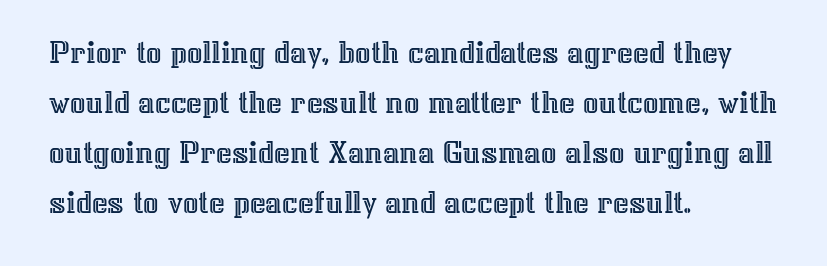
{"italic": "no", "width": "normal", "x_height": "medium", "monospaced": "no", "underline": "no", "align": "left", "line_spacing": "normal", "line_spacing_ratio": 1.47, "letter_spacing": "normal", "letter_spacing_em": 0.0, "glyph_px": 34}
